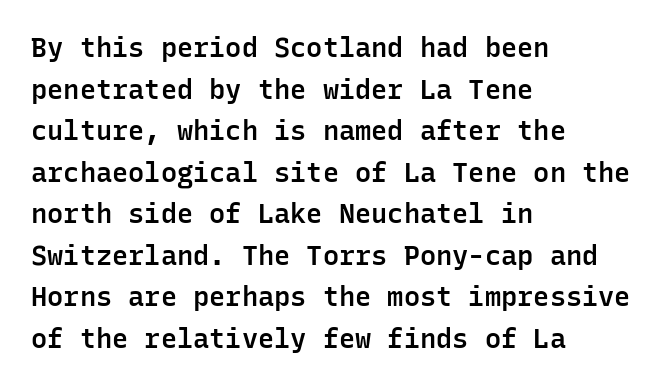
The image shows 27 px text type, upright; set left-aligned, normal line spacing (1.54x), normal letter spacing, not underlined.
